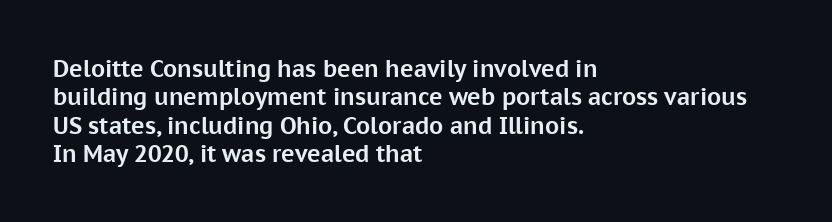
Plain, unruled lines of type. Heft: maximum for text — a bold. The tracking reads as untouched default to a designer's eye. Nope, not italic — everything's standing straight.
